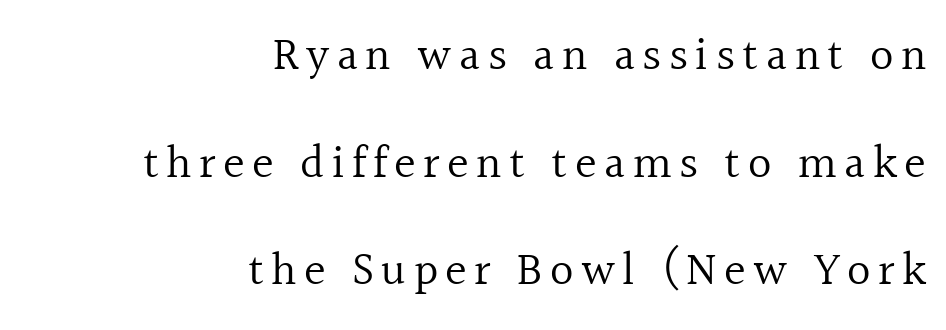
The image shows 46 px regular-weight serif type, upright; set right-aligned, loose line spacing (2.34x), not underlined; a medium x-height.
